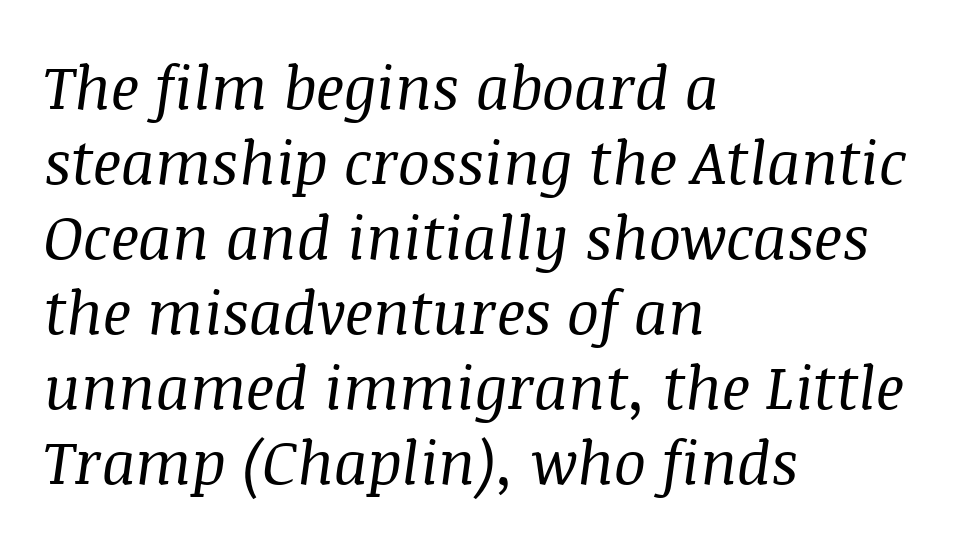
The image shows 60 px regular-weight serif type, italic (leaning right); set left-aligned, normal line spacing (1.25x), normal letter spacing, not underlined; medium stroke contrast and a large x-height.
